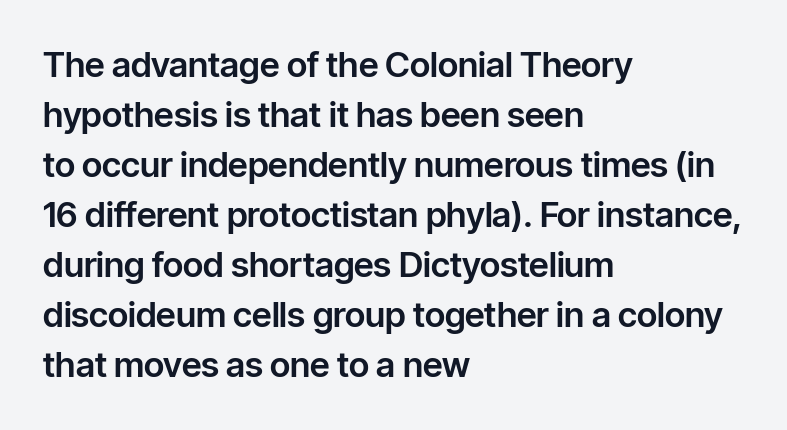
The image shows 35 px sans-serif type, upright; set left-aligned, normal line spacing (1.43x), normal letter spacing, not underlined; low stroke contrast and a medium x-height.
